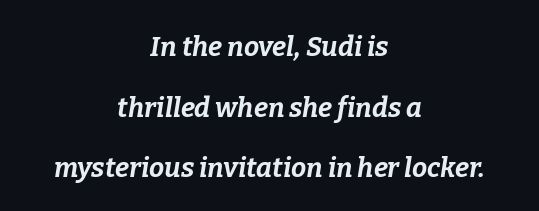
Compared with ordinary roman type, these characters are visibly tilted. Check the space under the baseline: it is left empty. The rag falls on both sides of this text block equally. Is there much room between lines? Yes — plenty of vertical air separates them.
